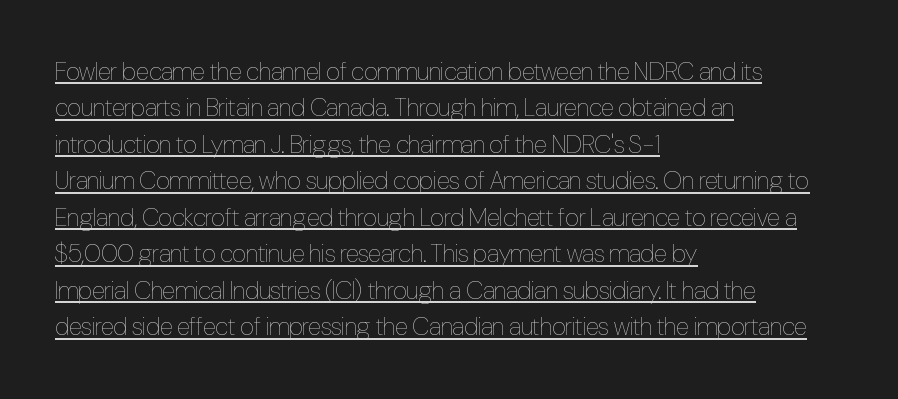
The image shows 25 px text type, upright; set left-aligned, normal line spacing (1.46x), normal letter spacing, underlined.
